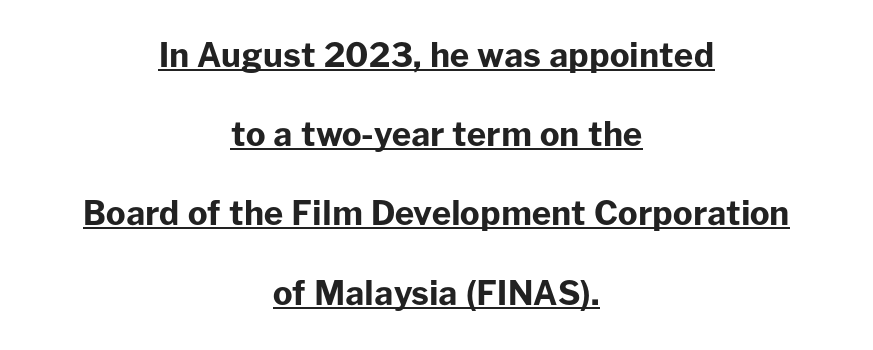
{"serif": "no", "italic": "no", "bold": "yes", "weight": "bold", "width": "normal", "stroke_contrast": "low", "x_height": "medium", "monospaced": "no", "underline": "yes", "align": "center", "line_spacing": "loose", "line_spacing_ratio": 2.4, "letter_spacing": "normal", "letter_spacing_em": 0.0, "glyph_px": 33}
